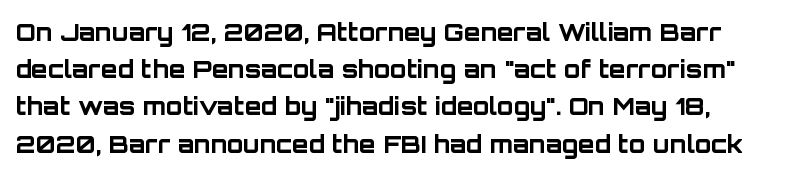
{"italic": "no", "bold": "yes", "underline": "no", "align": "left", "line_spacing": "normal", "line_spacing_ratio": 1.55, "letter_spacing": "normal", "letter_spacing_em": 0.0, "glyph_px": 24}
